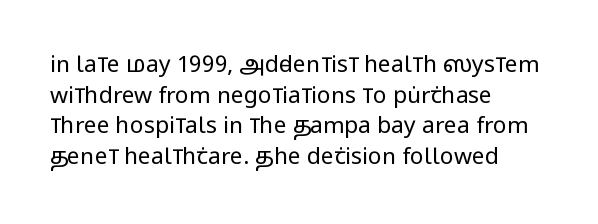
{"italic": "no", "bold": "no", "underline": "no", "align": "left", "line_spacing": "normal", "line_spacing_ratio": 1.33, "letter_spacing": "normal", "letter_spacing_em": 0.0, "glyph_px": 23}
